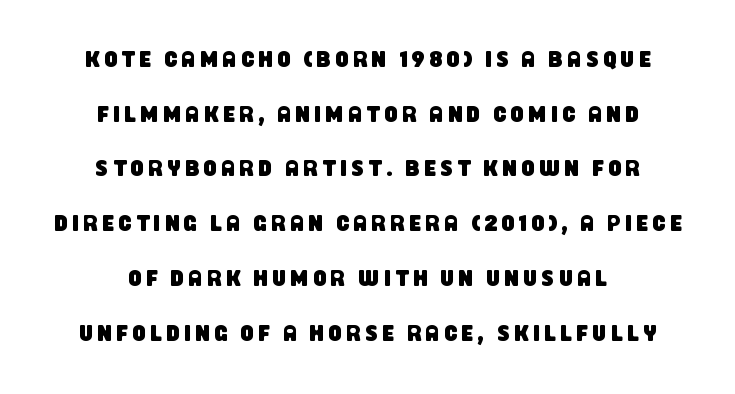
{"underline": "no", "align": "center", "line_spacing": "loose", "line_spacing_ratio": 2.38, "letter_spacing": "wide", "letter_spacing_em": 0.2, "glyph_px": 23}
